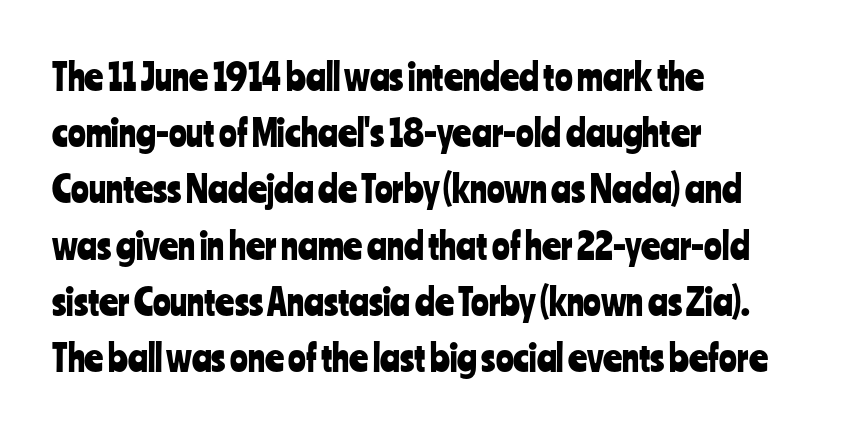
Q: Is the text italic (slanted)? A: No, it is upright.
Q: Is the typeface a serif or a sans-serif typeface? A: Sans-serif.
Q: Is the text underlined? A: No.
Q: How is the paragraph aligned? A: Left-aligned.
Q: Is the spacing between letters normal or unusually wide? A: Normal.
Q: Is the spacing between lines tight, normal or loose? A: Normal.
Q: Width (condensed, normal, or wide)? A: Condensed.
Q: Stroke contrast? A: Low.
Q: x-height? A: Medium.
Q: Monospaced? A: No.
